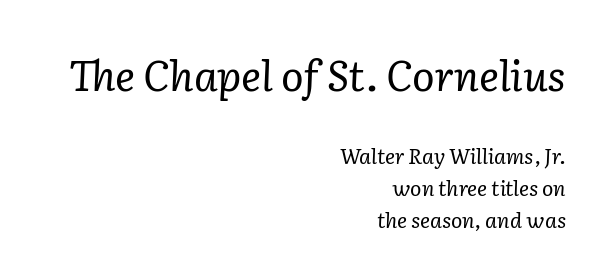
The image shows 42 px regular-weight serif type, italic (leaning right); set right-aligned, normal line spacing (1.53x), normal letter spacing, not underlined; the first (top) block is 2.0x larger; low stroke contrast and a medium x-height.
